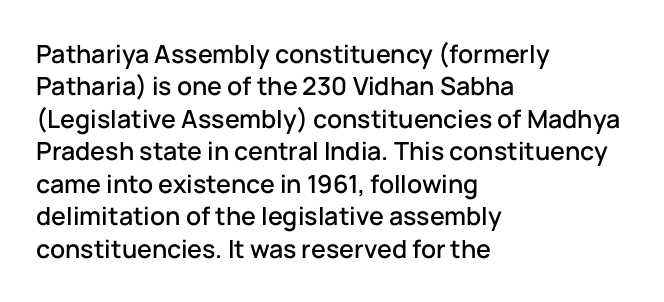
{"italic": "no", "underline": "no", "align": "left", "line_spacing": "normal", "line_spacing_ratio": 1.3, "letter_spacing": "normal", "letter_spacing_em": 0.0, "glyph_px": 25}
